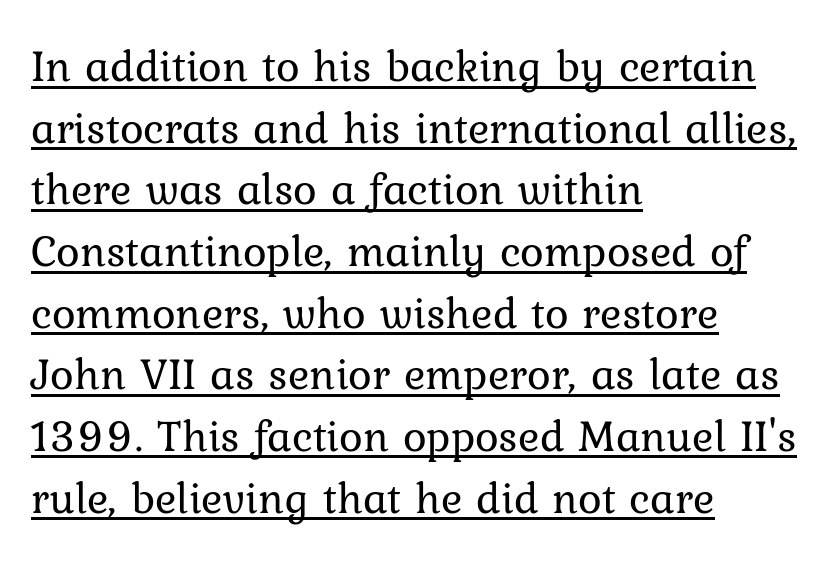
{"italic": "no", "bold": "no", "weight": "regular", "width": "normal", "stroke_contrast": "low", "x_height": "medium", "monospaced": "no", "underline": "yes", "align": "left", "line_spacing": "normal", "line_spacing_ratio": 1.37, "letter_spacing": "normal", "letter_spacing_em": 0.0, "glyph_px": 45}
